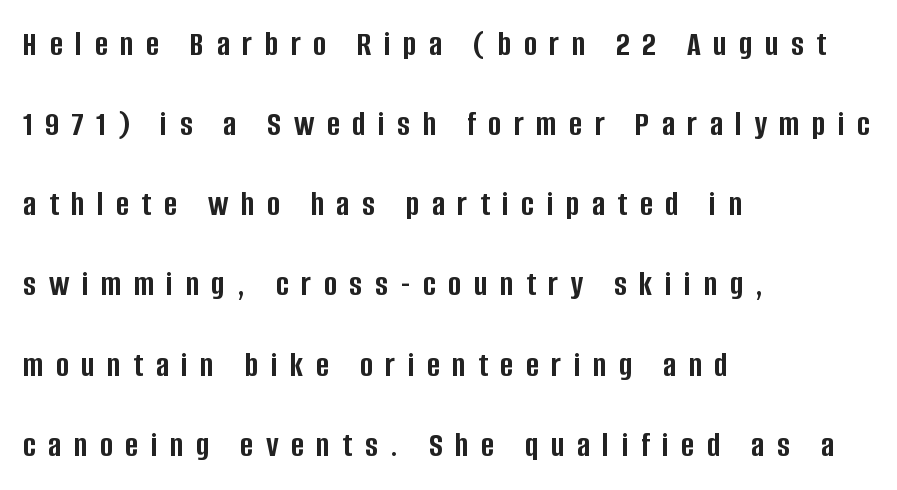
Q: Is the text bold? A: Yes.
Q: Is the text italic (slanted)? A: No, it is upright.
Q: Is the typeface a serif or a sans-serif typeface? A: Sans-serif.
Q: Is the text underlined? A: No.
Q: How is the paragraph aligned? A: Left-aligned.
Q: Is the spacing between letters normal or unusually wide? A: Unusually wide.
Q: Is the spacing between lines tight, normal or loose? A: Loose.
Q: Width (condensed, normal, or wide)? A: Condensed.
Q: Stroke contrast? A: Low.
Q: x-height? A: Large.
Q: Monospaced? A: No.
